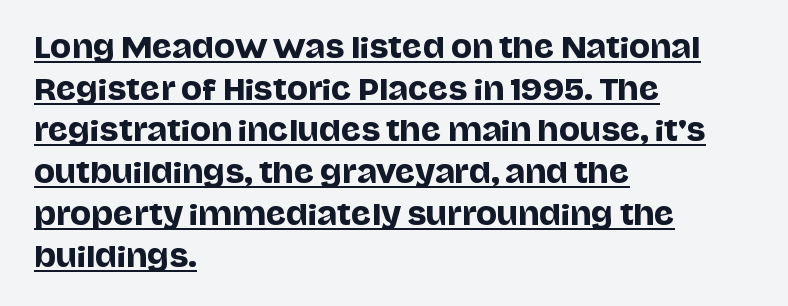
Ascenders rise straight up at ninety degrees. How are the letters spaced? Ordinarily, with no added tracking. Somebody hit Ctrl+U on this one — the words are underlined. This sample has the flowing, uneven cadence of proportional lettering. The paragraph shown leans on its left margin. A typesetter would label this face a sans.
